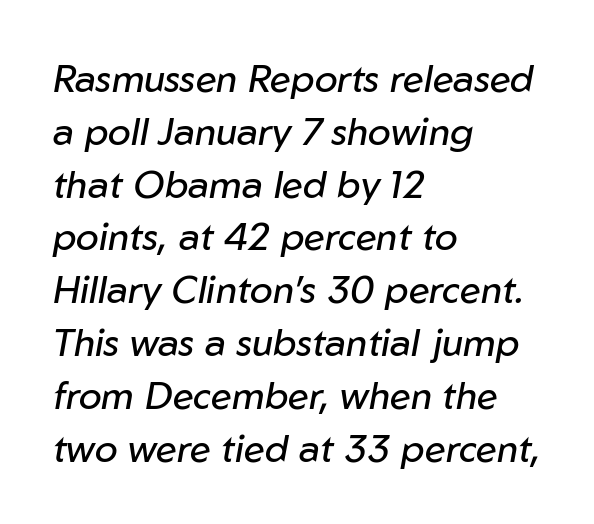
The image shows 38 px regular-weight type, italic (leaning right); set left-aligned, normal line spacing (1.39x), normal letter spacing, not underlined; low stroke contrast and a medium x-height.
